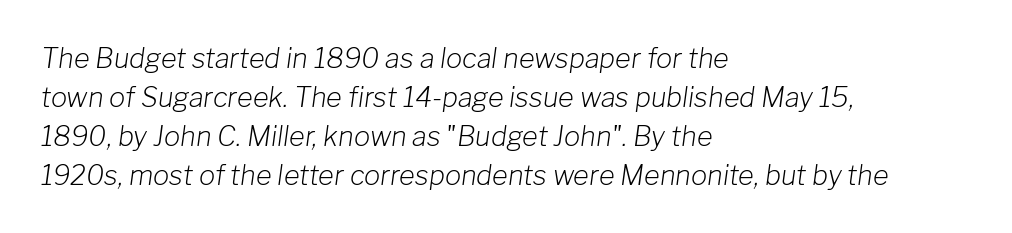
The image shows 27 px text type, italic (leaning right); set left-aligned, normal line spacing (1.44x), normal letter spacing, not underlined.
